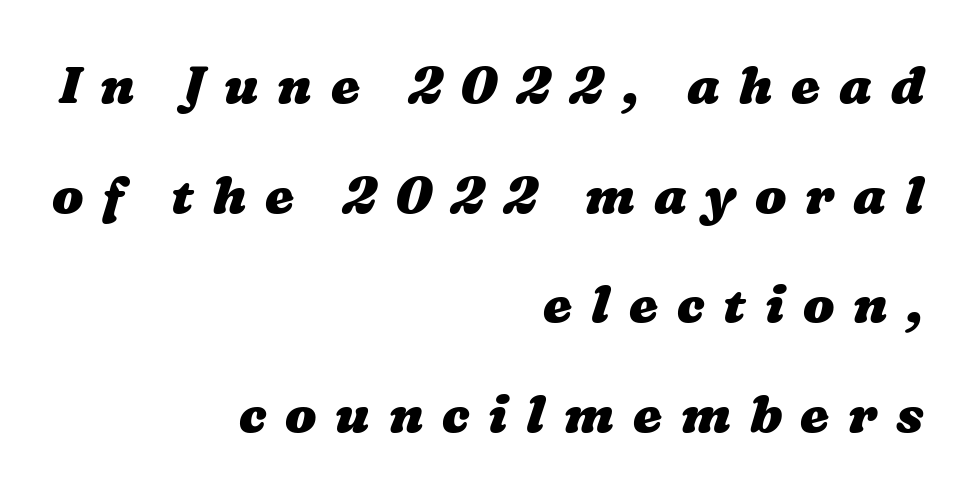
The image shows 52 px heavy, wide type; set right-aligned, loose line spacing (2.11x), unusually wide letter spacing (+0.36 em), not underlined; medium stroke contrast and a medium x-height.
